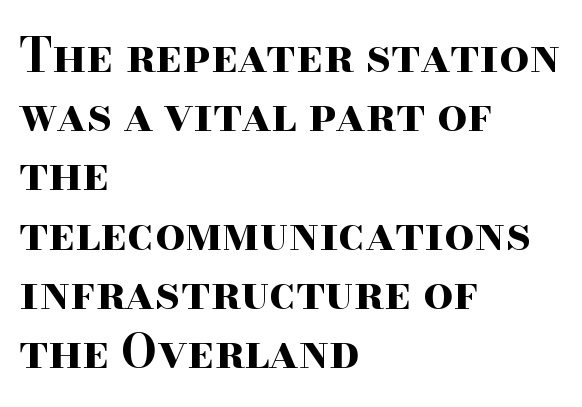
The image shows 47 px bold, wide serif type, upright; set left-aligned, normal line spacing (1.26x), normal letter spacing, not underlined; high stroke contrast and a small x-height.
